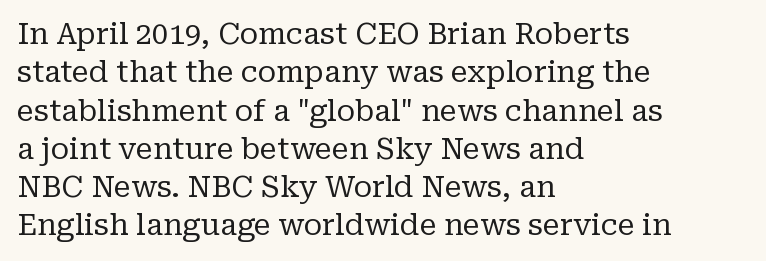
Classification — serif. The weight tops out at a normal text grade. Is there any slant? The stems are plumb. The space beneath each line is pristine and unruled. Honestly, the letter spacing is just normal — you wouldn't notice it. The line-height multiplier appears to be the usual default.
